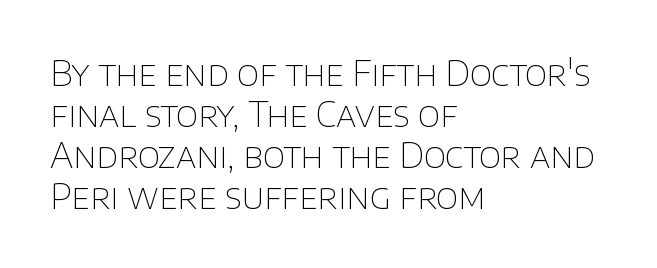
Q: Is the text bold? A: No.
Q: Is the text italic (slanted)? A: No, it is upright.
Q: Is the typeface a serif or a sans-serif typeface? A: Sans-serif.
Q: Is the text underlined? A: No.
Q: How is the paragraph aligned? A: Left-aligned.
Q: Is the spacing between letters normal or unusually wide? A: Normal.
Q: Width (condensed, normal, or wide)? A: Normal.
Q: Stroke contrast? A: Low.
Q: x-height? A: Large.
Q: Monospaced? A: No.
